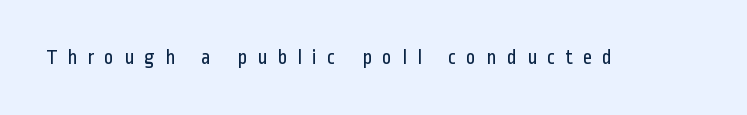
The image shows 21 px text type, upright; set unusually wide letter spacing (+0.47 em), not underlined.
